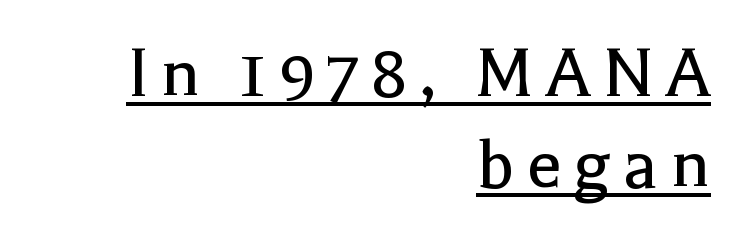
The image shows 78 px regular-weight serif type, upright; set right-aligned, line spacing 1.17x, underlined; a medium x-height.
